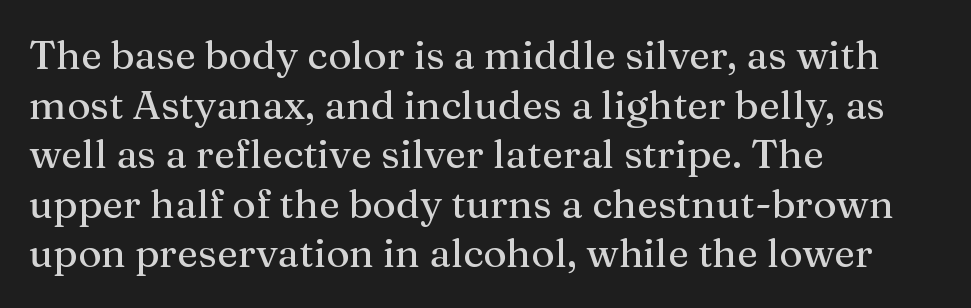
Words appear dense and cohesive because spacing is normal. You can tell from the footed stems that serif type was used. The lettering stays uniformly vertical, giving the passage a roman look. Descenders hang freely into open space. The paragraph shown leans on its left margin. The face used here is proportionally spaced, like ordinary book or web type.
